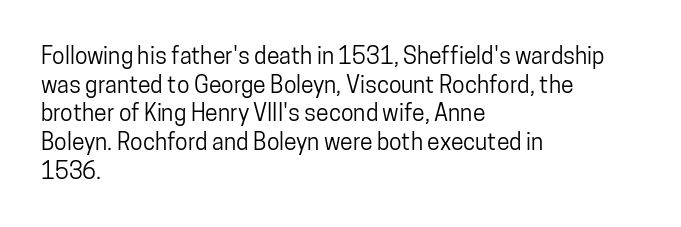
{"italic": "no", "underline": "no", "align": "left", "line_spacing": "normal", "line_spacing_ratio": 1.25, "letter_spacing": "normal", "letter_spacing_em": 0.0, "glyph_px": 23}
